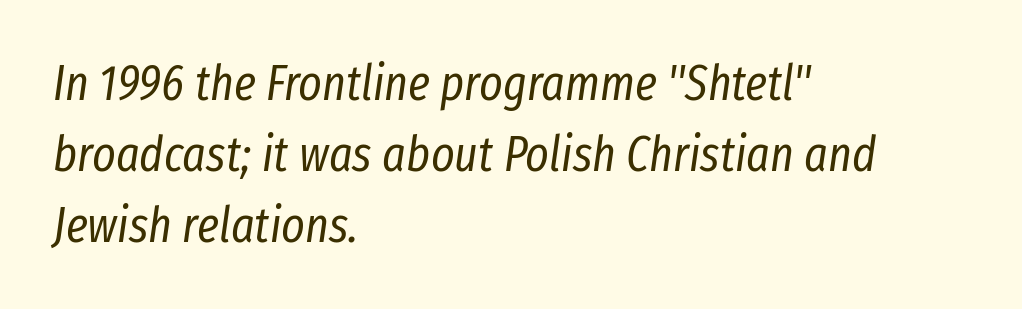
Heaviness? Minimal to ordinary, like unemphasized prose. The typography opts for an oblique posture over an upright one. The space between consecutive lines is moderate. Clear beneath every line of the passage.
